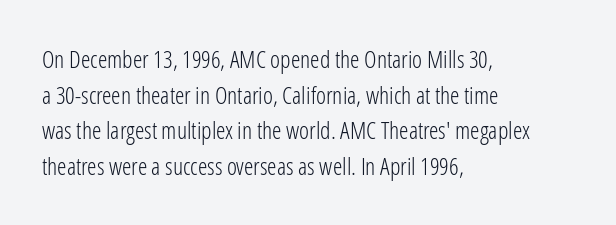
Q: Is the text bold? A: No.
Q: Is the text italic (slanted)? A: No, it is upright.
Q: Is the text underlined? A: No.
Q: How is the paragraph aligned? A: Left-aligned.
Q: Is the spacing between letters normal or unusually wide? A: Normal.
Q: Is the spacing between lines tight, normal or loose? A: Normal.
